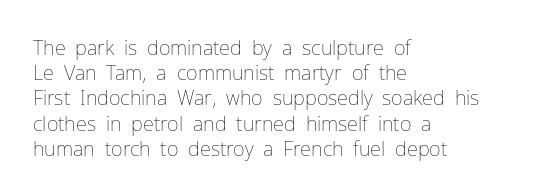
How would I describe the line gaps? Plain and ordinary. Stem width sits at or under what a default text font uses. Posture: straight, roman, zero tilt. Underlining? Definitely not there. How are the letters spaced? Ordinarily, with no added tracking. Alignment: flush left.
